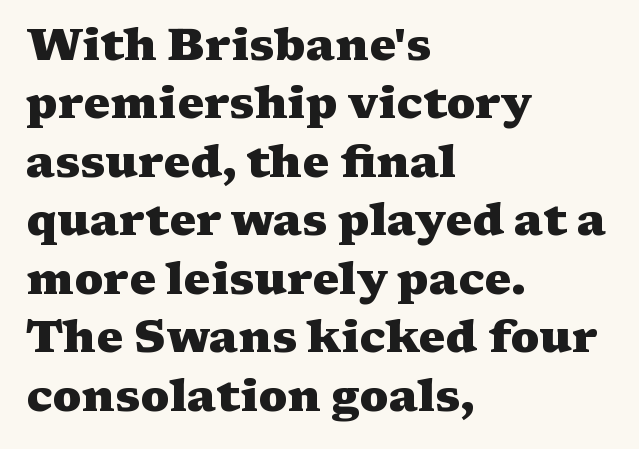
Q: Is the text bold? A: Yes.
Q: Is the text italic (slanted)? A: No, it is upright.
Q: Is the typeface a serif or a sans-serif typeface? A: Serif.
Q: Is the text underlined? A: No.
Q: How is the paragraph aligned? A: Left-aligned.
Q: Is the spacing between letters normal or unusually wide? A: Normal.
Q: Is the spacing between lines tight, normal or loose? A: Normal.
Q: Width (condensed, normal, or wide)? A: Wide.
Q: Stroke contrast? A: Medium.
Q: x-height? A: Medium.
Q: Monospaced? A: No.
